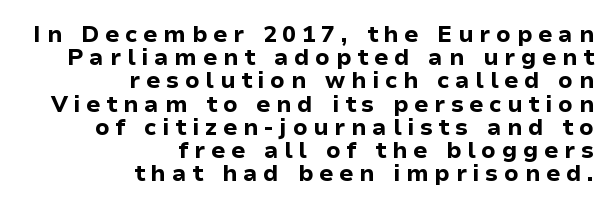
The ragged edge is on the left, which tells us the setting is flush right. Beneath every word, the page is bare. This is roman type, the default non-slanted kind. Does extra space separate the letters? Yes, quite a lot of it. Leading is clearly below the norm, producing a dense column.
